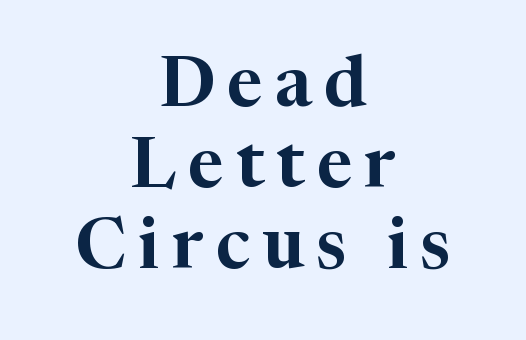
The rendering positions every line midway between the sides. A typesetter would call this proportional, since set widths differ per character. Typographically, this falls in the serif category. You could barely slide anything between these rows. Nope, not italic — everything's standing straight. Honestly, there is no underline to notice here at all.
